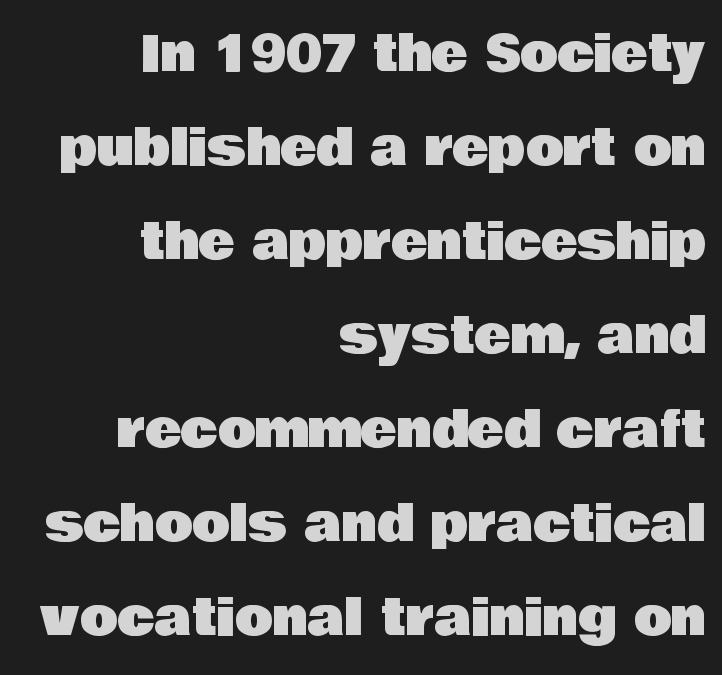
The image shows 49 px sans-serif type, upright; set right-aligned, loose line spacing (1.92x), normal letter spacing, not underlined; low stroke contrast and a large x-height.
